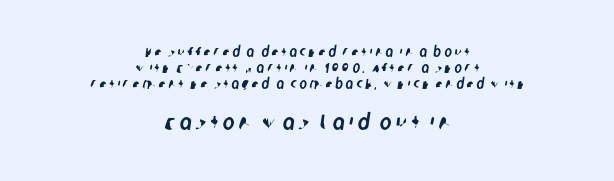
{"underline": "no", "align": "center", "line_spacing": "tight", "line_spacing_ratio": 1.15, "letter_spacing": "wide", "letter_spacing_em": 0.21, "larger_block": "second", "size_ratio": 1.57, "glyph_px": 22}
